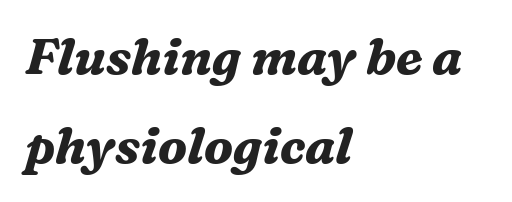
The letters sit at their default tracking, neither squeezed nor spread. Descender tails drop into unmarked territory. Observe the lean: these are italic letterforms. These lines carry a lot of weight — the face is fully bold.
